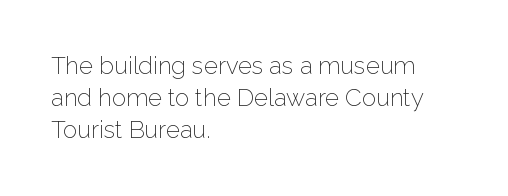
Q: Is the text bold? A: No.
Q: Is the text italic (slanted)? A: No, it is upright.
Q: Is the text underlined? A: No.
Q: How is the paragraph aligned? A: Left-aligned.
Q: Is the spacing between letters normal or unusually wide? A: Normal.
Q: Is the spacing between lines tight, normal or loose? A: Normal.
